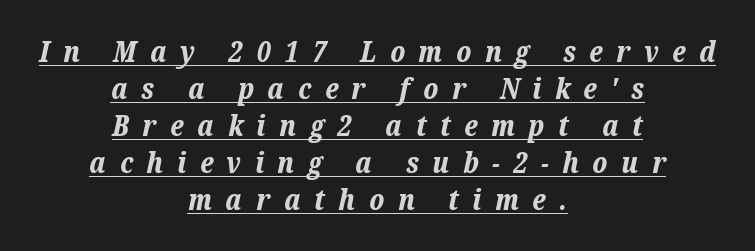
{"italic": "yes", "lean": "right", "slant_degrees": 12, "bold": "yes", "weight": "bold", "width": "normal", "stroke_contrast": "low", "x_height": "medium", "monospaced": "no", "underline": "yes", "align": "center", "line_spacing": "normal", "line_spacing_ratio": 1.28, "letter_spacing": "wide", "letter_spacing_em": 0.47, "glyph_px": 29}
